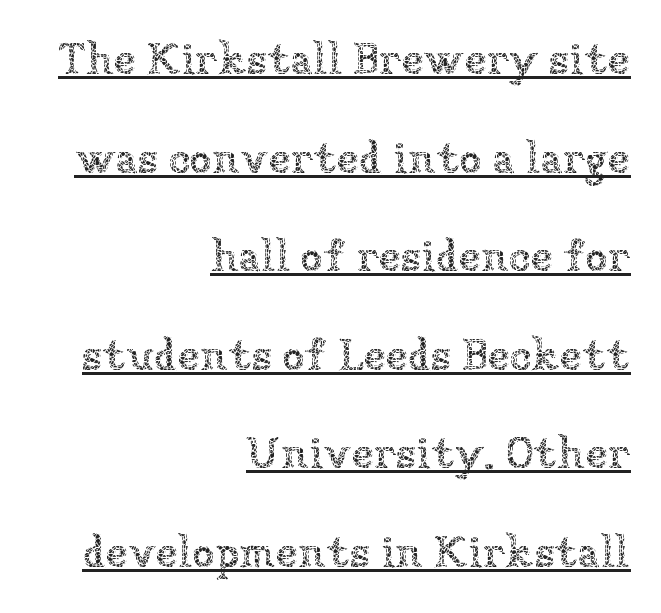
{"italic": "no", "bold": "no", "weight": "thin", "width": "normal", "stroke_contrast": "low", "x_height": "medium", "monospaced": "no", "underline": "yes", "align": "right", "line_spacing": "loose", "line_spacing_ratio": 2.19, "letter_spacing": "normal", "letter_spacing_em": 0.0, "glyph_px": 45}
